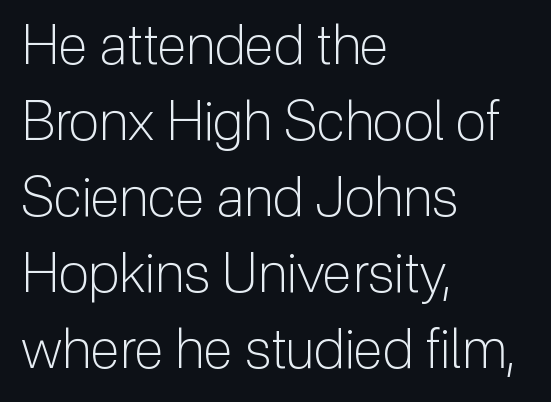
Vertical stems look standard width or narrower in stroke. Compared with typical body copy, the letter spacing here is the same. Has an underline been added? It has not. Casual observation: everything's shoved over to the left. Think of a printed novel: that variable character pitch is what you see here. In terms of leading, this rendering sits right in the middle.
